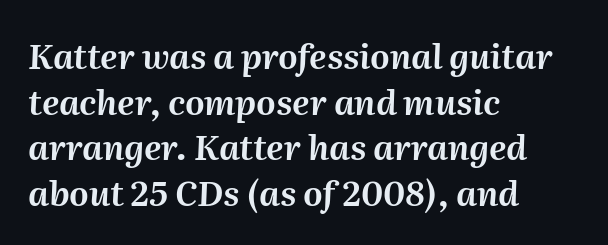
The image shows 34 px text type, italic (leaning right); set left-aligned, normal line spacing (1.34x), normal letter spacing, not underlined; medium stroke contrast and a medium x-height.
